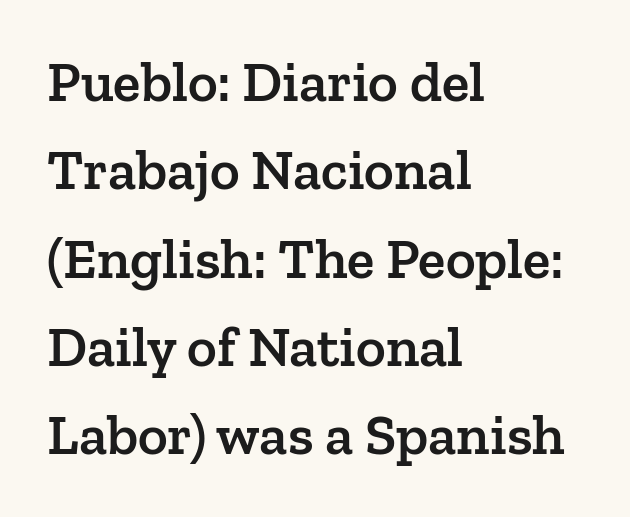
Q: Is the text bold? A: Semi-bold.
Q: Is the text italic (slanted)? A: No, it is upright.
Q: Is the typeface a serif or a sans-serif typeface? A: Serif.
Q: Is the text underlined? A: No.
Q: How is the paragraph aligned? A: Left-aligned.
Q: Is the spacing between letters normal or unusually wide? A: Normal.
Q: Is the spacing between lines tight, normal or loose? A: Normal.
Q: Width (condensed, normal, or wide)? A: Normal.
Q: Stroke contrast? A: Low.
Q: x-height? A: Medium.
Q: Monospaced? A: No.
